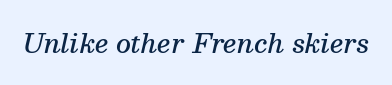
Q: Is the text bold? A: Semi-bold.
Q: Is the text italic (slanted)? A: Yes, it leans right by about 13 degrees.
Q: Is the text underlined? A: No.
Q: Is the spacing between letters normal or unusually wide? A: Normal.
